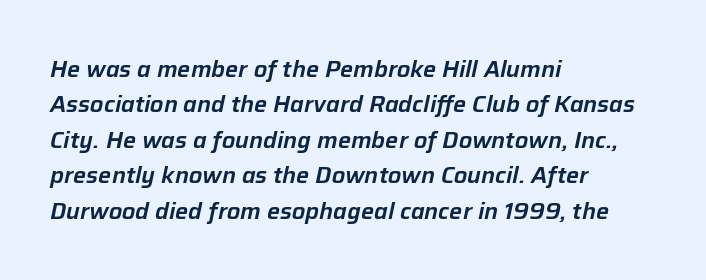
The setting favours the left margin, as ordinary paragraphs usually do. The type is set solid horizontally, with unmodified tracking. The passage shown leans; its letterforms are oblique. Bare-footed words on every line. Line spacing here is normal.
